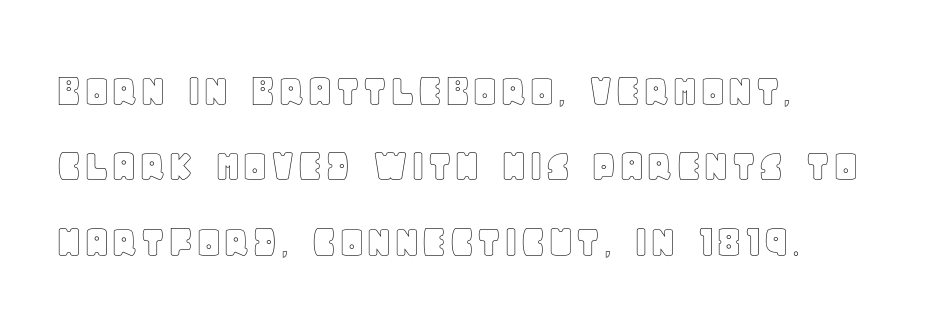
Baseline-to-baseline distance is the conventional proportion of letter height. Between one letter and the next there's only the usual sliver of space. Horizontally, the lines are justified to the leading edge only. Style check: upright.
